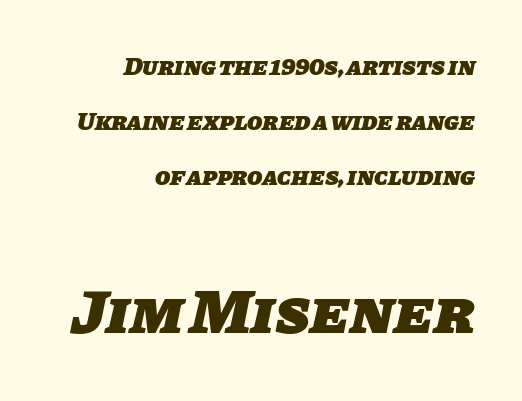
The characters look thick and weighty, a clear bold. This sample uses plain, unmodified letter spacing. Unmarked baselines from the first word to the last. The block sitting lower on the canvas is the one with enlarged characters.
